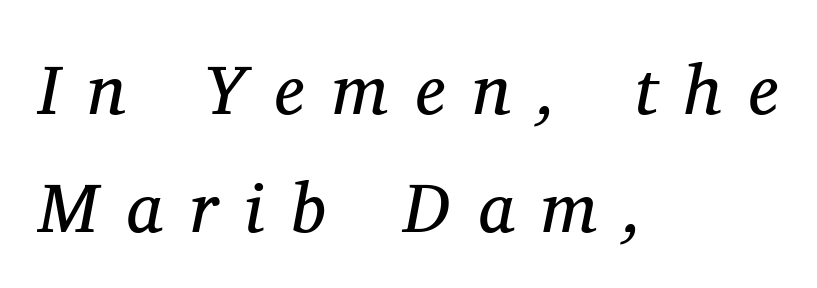
Q: Is the text bold? A: No.
Q: Is the text italic (slanted)? A: Yes, it leans right by about 11 degrees.
Q: Is the typeface a serif or a sans-serif typeface? A: Serif.
Q: Is the text underlined? A: No.
Q: How is the paragraph aligned? A: Left-aligned.
Q: Is the spacing between letters normal or unusually wide? A: Unusually wide.
Q: Is the spacing between lines tight, normal or loose? A: Normal.
Q: Width (condensed, normal, or wide)? A: Normal.
Q: Stroke contrast? A: Medium.
Q: x-height? A: Medium.
Q: Monospaced? A: No.
